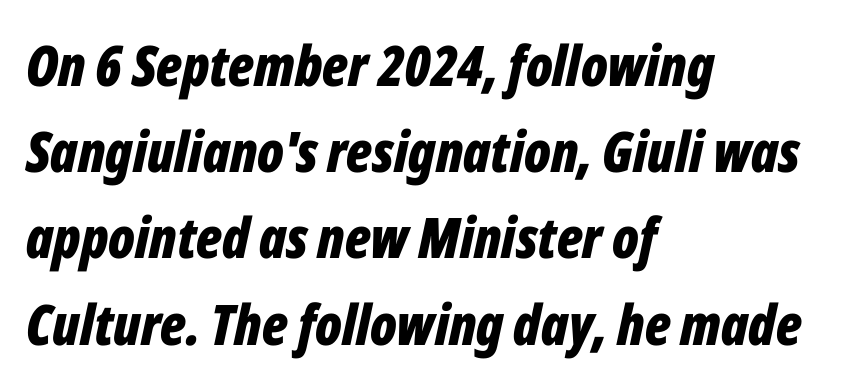
The image shows 56 px bold, condensed type, italic (leaning right); set left-aligned, normal line spacing (1.54x), normal letter spacing, not underlined; low stroke contrast and a medium x-height.
